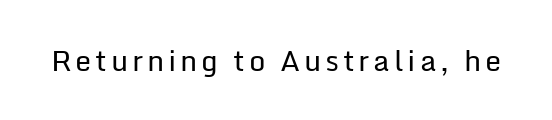
{"serif": "no", "italic": "no", "bold": "no", "weight": "regular", "width": "normal", "stroke_contrast": "low", "x_height": "medium", "monospaced": "no", "underline": "no", "glyph_px": 29}
